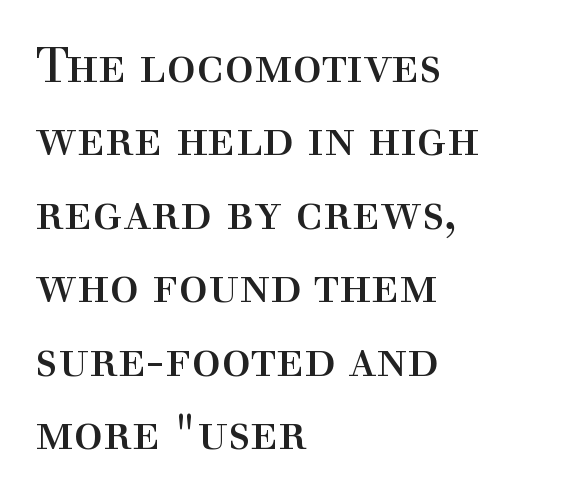
{"serif": "yes", "italic": "no", "bold": "no", "weight": "regular", "width": "normal", "x_height": "medium", "monospaced": "no", "underline": "no", "align": "left", "line_spacing": "normal", "line_spacing_ratio": 1.5, "letter_spacing": "normal", "letter_spacing_em": 0.0, "glyph_px": 49}
